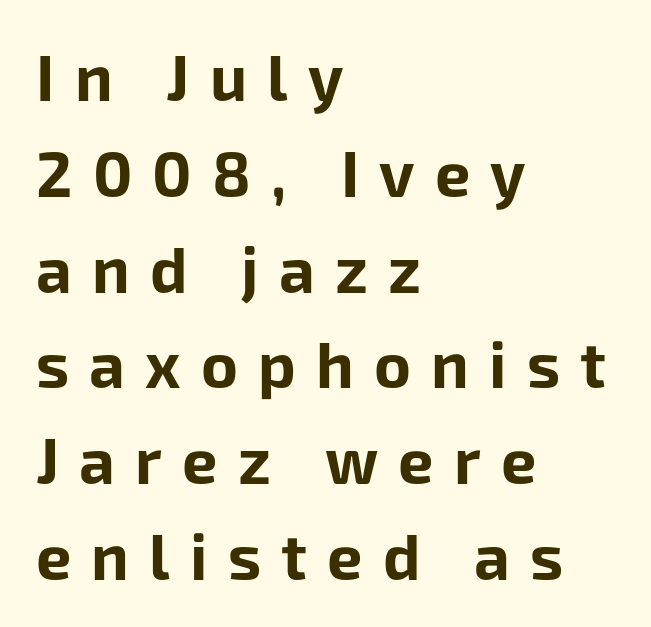
The area under the type is left untouched. What's the leading like? Ordinary, nothing unusual. The type sits square on the baseline with zero lean. One-word summary of the alignment: left.
